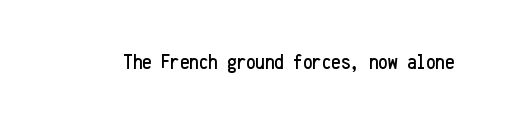
Q: Is the text italic (slanted)? A: No, it is upright.
Q: Is the text underlined? A: No.
Q: Is the spacing between letters normal or unusually wide? A: Normal.
